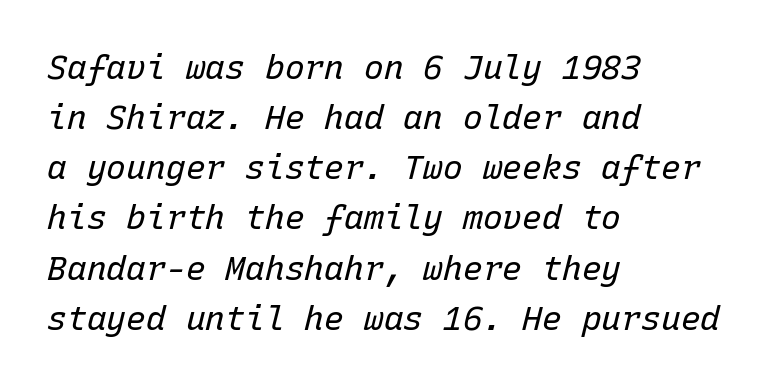
Q: Is the text bold? A: No.
Q: Is the text italic (slanted)? A: Yes, it leans right by about 15 degrees.
Q: Is the text underlined? A: No.
Q: How is the paragraph aligned? A: Left-aligned.
Q: Is the spacing between letters normal or unusually wide? A: Normal.
Q: Is the spacing between lines tight, normal or loose? A: Normal.
Q: Width (condensed, normal, or wide)? A: Normal.
Q: Stroke contrast? A: Low.
Q: x-height? A: Medium.
Q: Monospaced? A: Yes.
